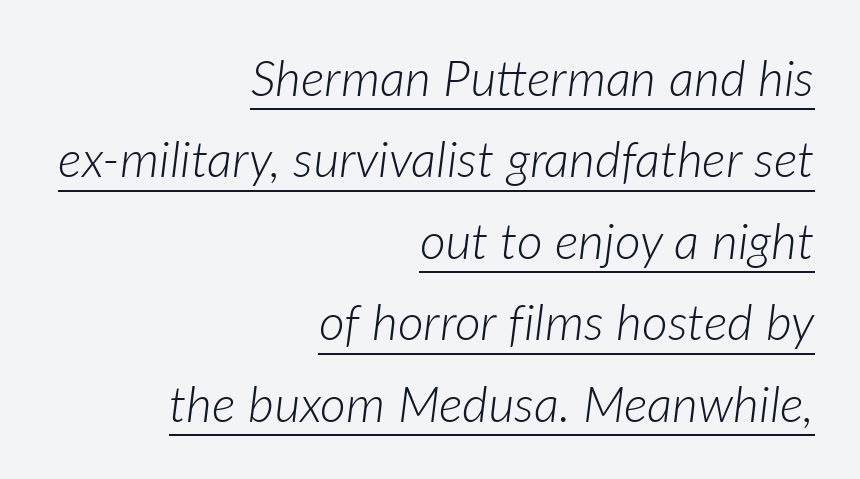
The image shows 50 px light type, italic (leaning right); set right-aligned, normal line spacing (1.63x), normal letter spacing, underlined; low stroke contrast and a medium x-height.
